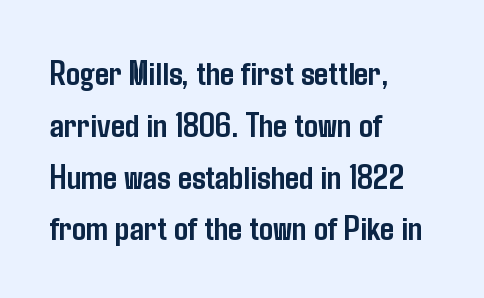
Compared with a centered layout, this one pins lines to the left instead. Summary of vertical rhythm: regular, with standard interline spacing. A clean baseline with only descenders dipping below it. Proportional: the letters do not fall into vertical columns. In terms of letterform style, serifs are entirely absent.
